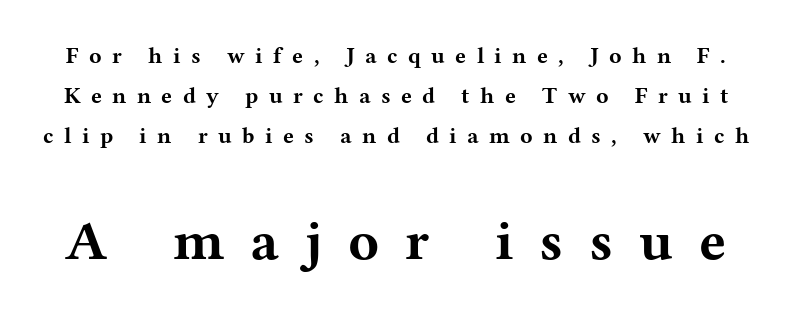
The image shows 57 px bold, wide serif type, upright; set line spacing 1.74x, unusually wide letter spacing (+0.45 em), not underlined; the second (bottom) block is 2.48x larger; medium stroke contrast and a medium x-height.
